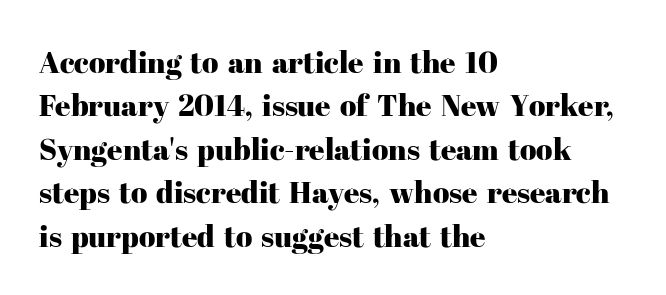
{"serif": "yes", "italic": "no", "width": "normal", "stroke_contrast": "high", "x_height": "medium", "monospaced": "no", "underline": "no", "align": "left", "line_spacing": "normal", "line_spacing_ratio": 1.45, "letter_spacing": "normal", "letter_spacing_em": 0.0, "glyph_px": 30}
